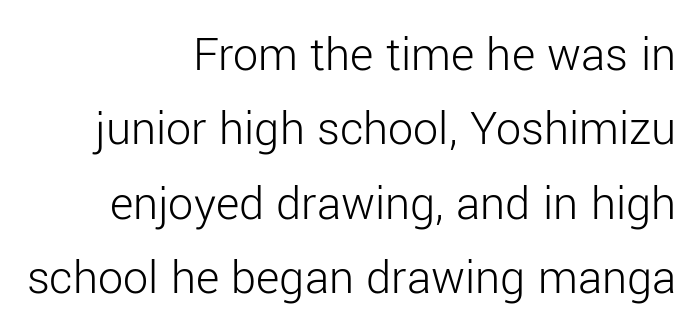
The image shows 50 px light sans-serif type, upright; set right-aligned, normal line spacing (1.49x), normal letter spacing, not underlined; low stroke contrast and a medium x-height.
